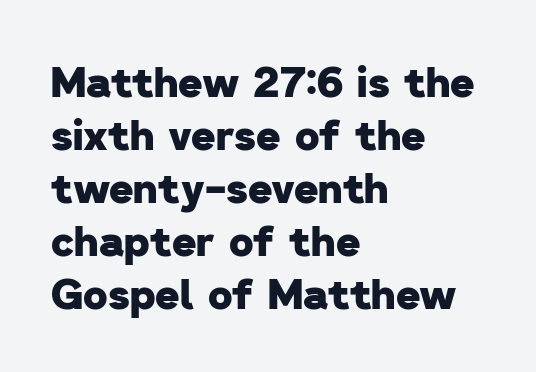
Q: Is the text bold? A: Yes.
Q: Is the typeface a serif or a sans-serif typeface? A: Sans-serif.
Q: Is the text underlined? A: No.
Q: How is the paragraph aligned? A: Left-aligned.
Q: Is the spacing between letters normal or unusually wide? A: Normal.
Q: Is the spacing between lines tight, normal or loose? A: Normal.
Q: Width (condensed, normal, or wide)? A: Normal.
Q: Stroke contrast? A: Low.
Q: x-height? A: Medium.
Q: Monospaced? A: No.
